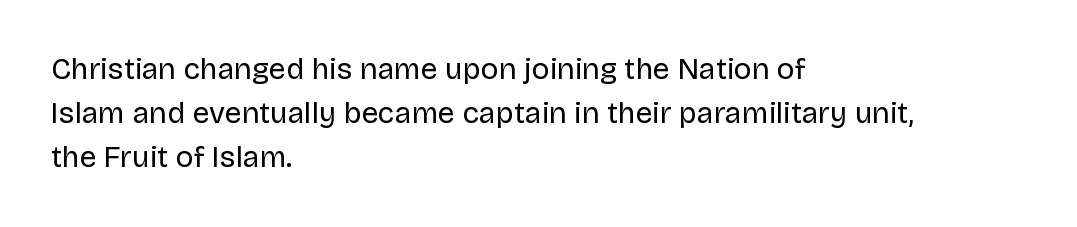
{"serif": "no", "italic": "no", "bold": "no", "weight": "regular", "width": "normal", "stroke_contrast": "low", "x_height": "large", "monospaced": "no", "underline": "no", "align": "left", "line_spacing": "normal", "line_spacing_ratio": 1.46, "letter_spacing": "normal", "letter_spacing_em": 0.0, "glyph_px": 30}
